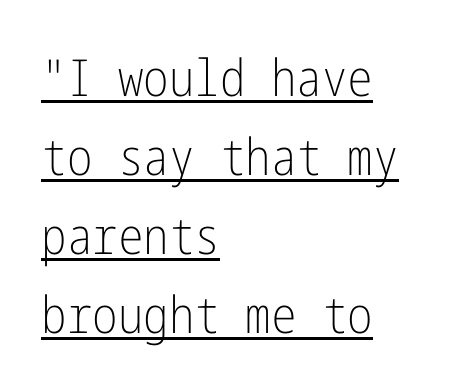
The image shows 51 px light, condensed sans-serif type, upright; set left-aligned, normal line spacing (1.55x), normal letter spacing, underlined; low stroke contrast and a medium x-height.
